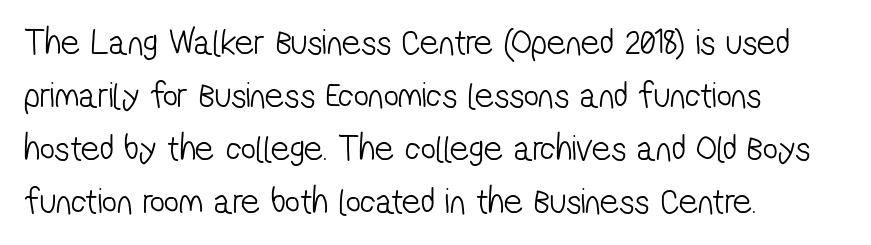
The image shows 37 px light, condensed sans-serif type; set left-aligned, normal line spacing (1.43x), normal letter spacing, not underlined; low stroke contrast and a medium x-height.
